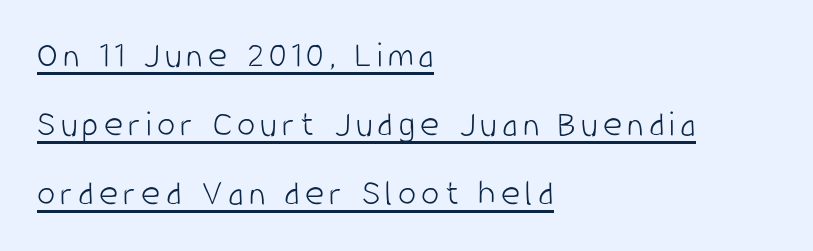
The passage shown is typed in a proportional face where columns would drift. A baseline rule has been typeset under these characters. The setting favours the left margin, as ordinary paragraphs usually do. Rendered with straight, roman letterforms.
